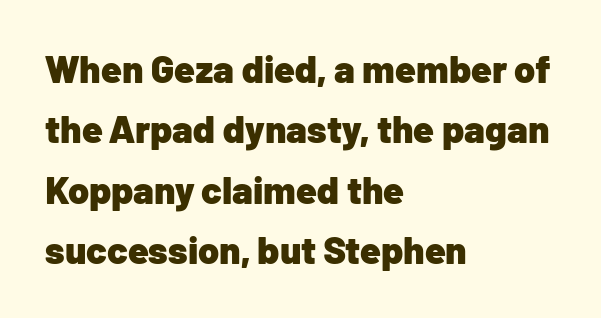
{"serif": "no", "italic": "no", "bold": "yes", "weight": "heavy", "width": "normal", "stroke_contrast": "low", "x_height": "medium", "monospaced": "no", "underline": "no", "align": "left", "line_spacing": "normal", "line_spacing_ratio": 1.59, "letter_spacing": "normal", "letter_spacing_em": 0.0, "glyph_px": 38}
